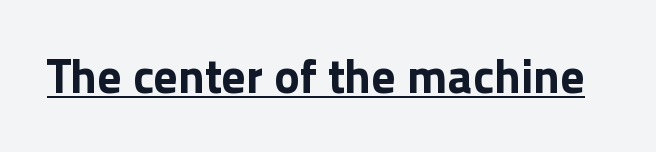
Chunky letters — that's bold for sure. In terms of letterform style, serifs are entirely absent. The rendering uses natural spacing where letterforms have individual widths. Designer's note — italics off, roman on. Every word sits above its own underline. The letters sit at their default tracking, neither squeezed nor spread.
